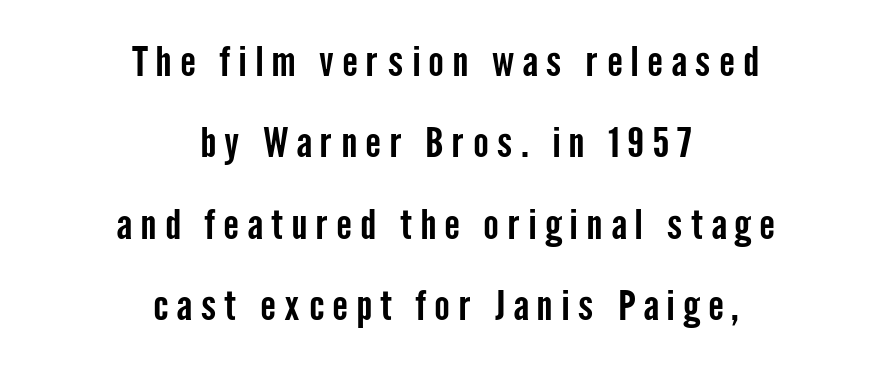
Q: Is the text italic (slanted)? A: No, it is upright.
Q: Is the typeface a serif or a sans-serif typeface? A: Sans-serif.
Q: Is the text underlined? A: No.
Q: How is the paragraph aligned? A: Centered.
Q: Is the spacing between lines tight, normal or loose? A: Loose.
Q: Width (condensed, normal, or wide)? A: Condensed.
Q: Stroke contrast? A: Low.
Q: x-height? A: Medium.
Q: Monospaced? A: No.
